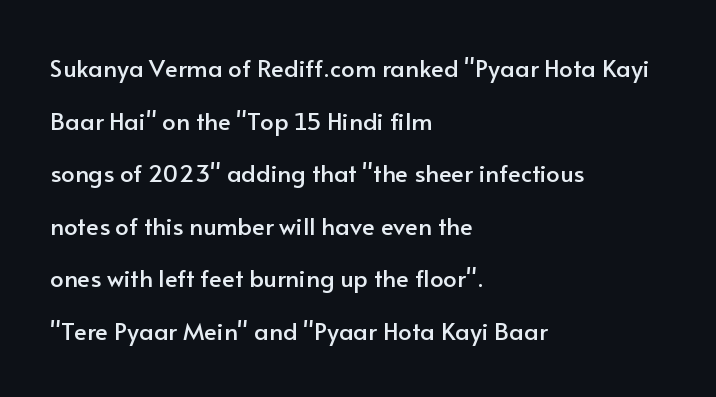
{"italic": "no", "underline": "no", "align": "left", "line_spacing": "loose", "line_spacing_ratio": 2.19, "letter_spacing": "normal", "letter_spacing_em": 0.0, "glyph_px": 24}
